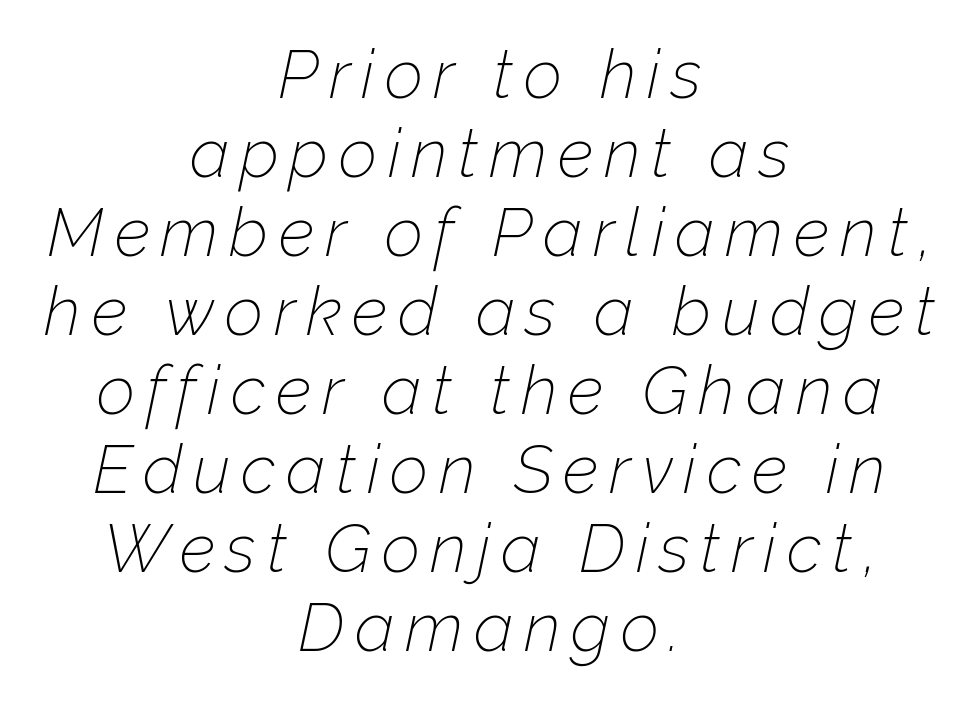
Q: Is the text bold? A: No.
Q: Is the text italic (slanted)? A: Yes, it leans right by about 12 degrees.
Q: Is the text underlined? A: No.
Q: How is the paragraph aligned? A: Centered.
Q: Width (condensed, normal, or wide)? A: Normal.
Q: Stroke contrast? A: Low.
Q: x-height? A: Medium.
Q: Monospaced? A: No.
